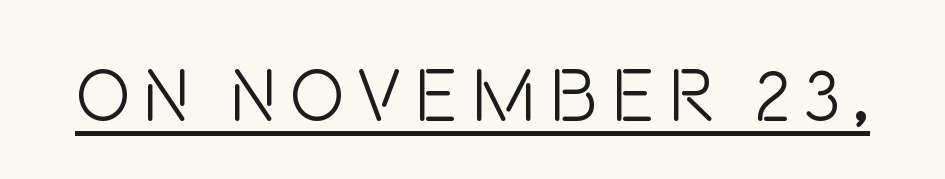
Do the characters align in a grid? No, the font is proportional. Italic? Not at all — the glyphs are vertical. Each letter's strokes conclude bluntly, with no projecting serifs. No heavy texture on the line: the type isn't bold. Every word sits above its own underline.
